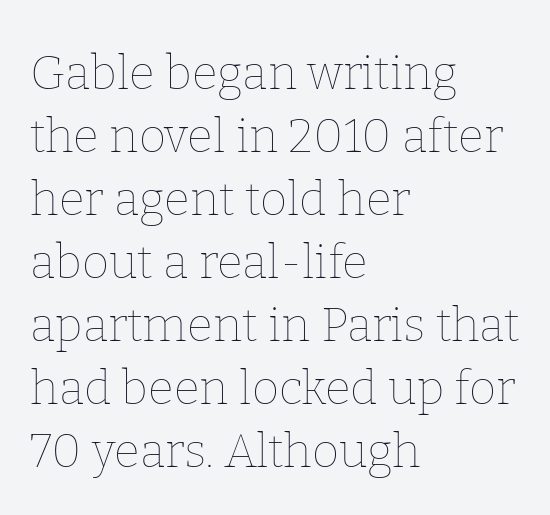
Type without underlining. Short and long lines alike share a common starting point at left. Vertical spacing — default. Counters stay open thanks to moderate or lighter strokes. Observe the ordinary spacing: letters are neighbours, not strangers. Is there any slant? The stems are plumb.
